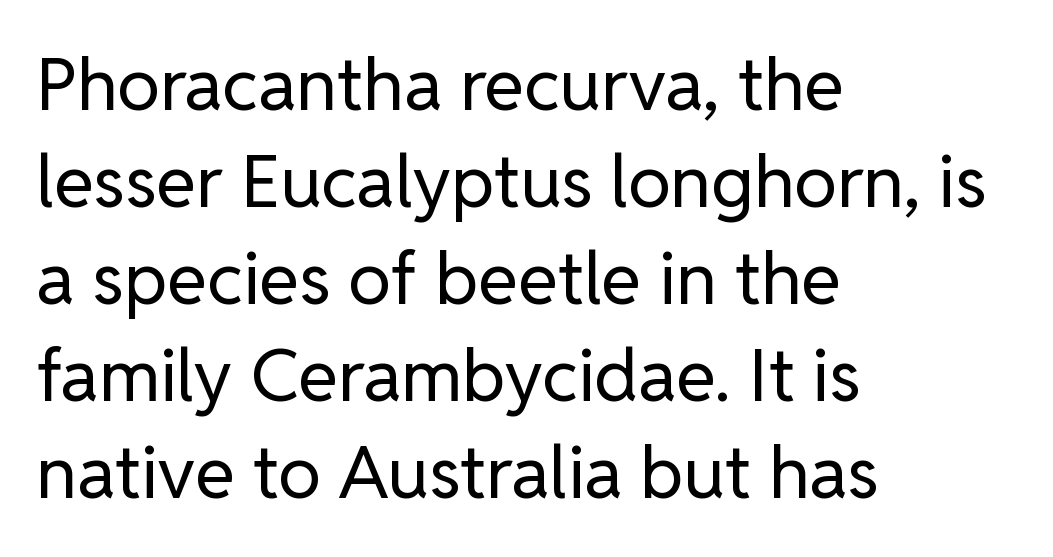
Proportional: the letters do not fall into vertical columns. No feet cap the strokes, marking this as sans-serif type. Students, observe: this is what conventionally led text looks like. Posture: straight, roman, zero tilt.
